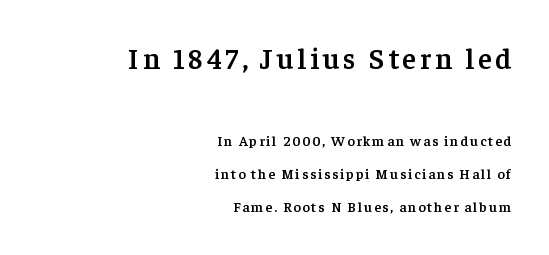
Q: Is the text bold? A: Semi-bold.
Q: Is the text italic (slanted)? A: No, it is upright.
Q: Is the typeface a serif or a sans-serif typeface? A: Serif.
Q: Is the text underlined? A: No.
Q: How is the paragraph aligned? A: Right-aligned.
Q: Is the spacing between lines tight, normal or loose? A: Loose.
Q: Which block of text is set in a larger size, the first (top) or the second (bottom)? A: The first (top) one.
Q: Width (condensed, normal, or wide)? A: Normal.
Q: Stroke contrast? A: Low.
Q: x-height? A: Medium.
Q: Monospaced? A: No.
